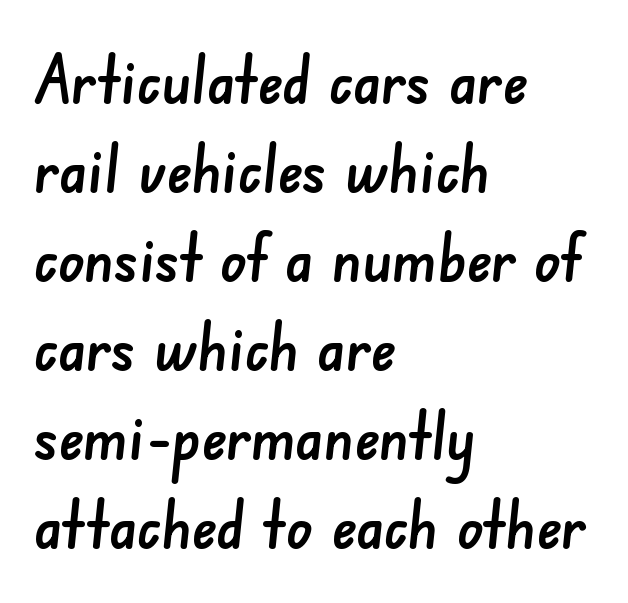
Honestly, there is no underline to notice here at all. This sample uses plain, unmodified letter spacing. Note the varied advance widths — an 'i' is clearly narrower than an 'm'. Leftover space on each line is placed entirely after the last word. Stroke terminals: plain, sans-serif. The line-height multiplier appears to be the usual default.
